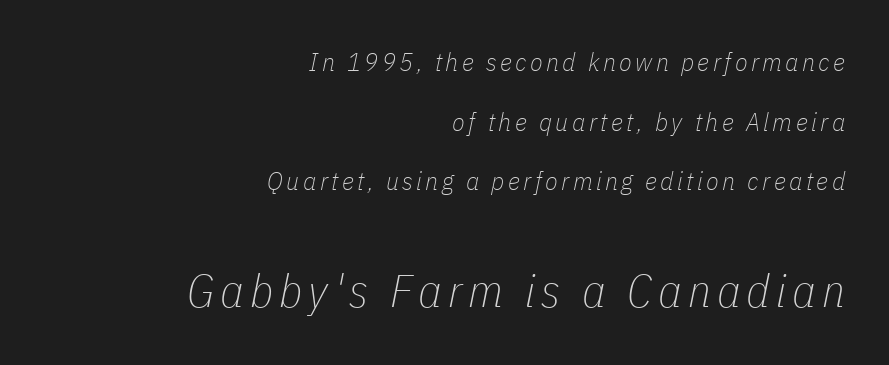
The image shows 46 px thin, condensed type, italic (leaning right); set right-aligned, loose line spacing (2.29x), not underlined; the second (bottom) block is 1.77x larger; low stroke contrast and a medium x-height.
